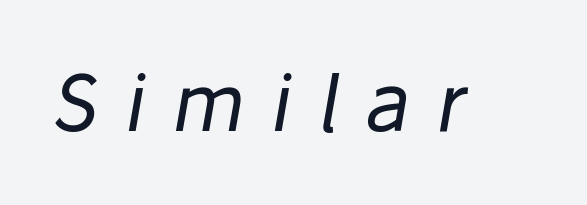
The image shows 77 px regular-weight type, italic (leaning right); set unusually wide letter spacing (+0.34 em), not underlined; low stroke contrast and a medium x-height.
